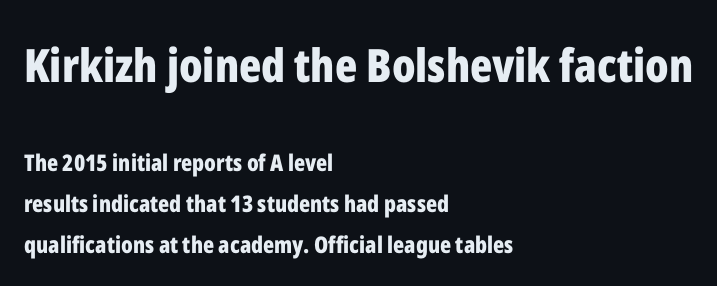
The specimen reads as upright at a glance. You can tell from the bare stems that sans-serif type was used. Tracking value appears to be zero — textbook default spacing. Underline: absent. Each letter keeps its own natural width here, so spacing adapts to shape. If you drew a ruler down the left edge, every line would touch it.
